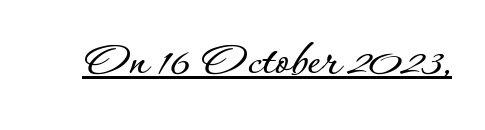
Q: Is the text italic (slanted)? A: Yes.
Q: Is the text underlined? A: Yes.
Q: Is the spacing between letters normal or unusually wide? A: Normal.
Q: Width (condensed, normal, or wide)? A: Normal.
Q: Stroke contrast? A: Low.
Q: x-height? A: Small.
Q: Monospaced? A: No.
